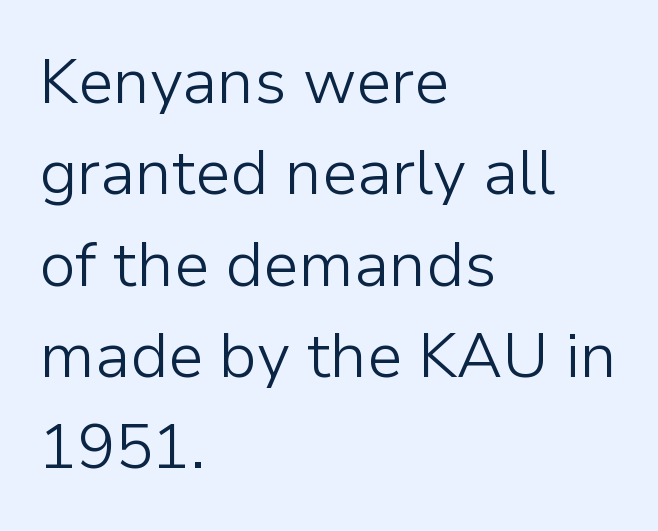
The image shows 63 px light sans-serif type, upright; set left-aligned, normal line spacing (1.45x), normal letter spacing, not underlined; low stroke contrast and a medium x-height.
